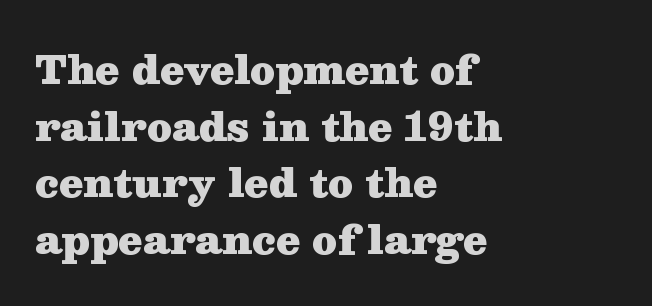
The image shows 39 px heavy, wide serif type, upright; set left-aligned, normal line spacing (1.45x), normal letter spacing, not underlined; medium stroke contrast and a medium x-height.
